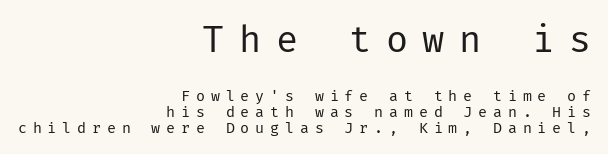
The type is letterspaced generously, with wide tracking. The block sitting higher on the canvas is the one with enlarged characters. Where is the straight margin? On the right. Weight: in the light-to-regular range.
